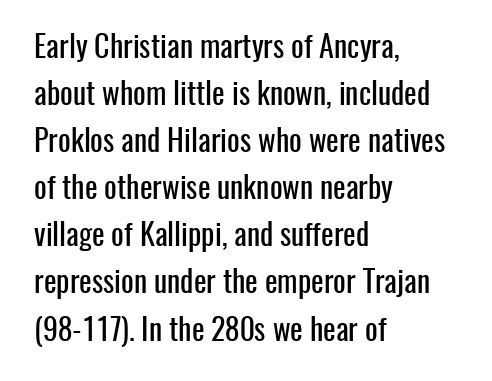
Proportional: the letters do not fall into vertical columns. The lines in this sample share a left origin and differ only in where they stop. Has an underline been added? It has not. The face used here is rendered with its standard letterfit.
